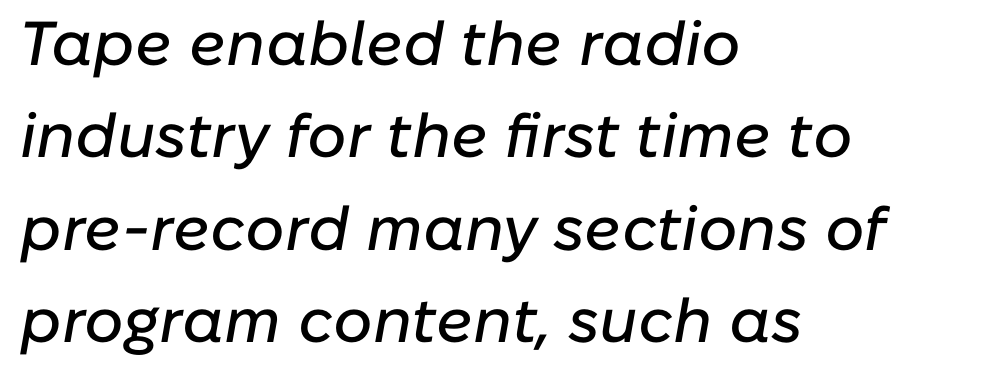
Nothing unusual about the tracking: characters are spaced as the font intends. You could not count columns in this text — the font is proportionally spaced. Yep, that's italic — everything's leaning. A student would call this left alignment; a typographer would say flush left, rag right. Horizontal bands of white between lines are of average thickness.
